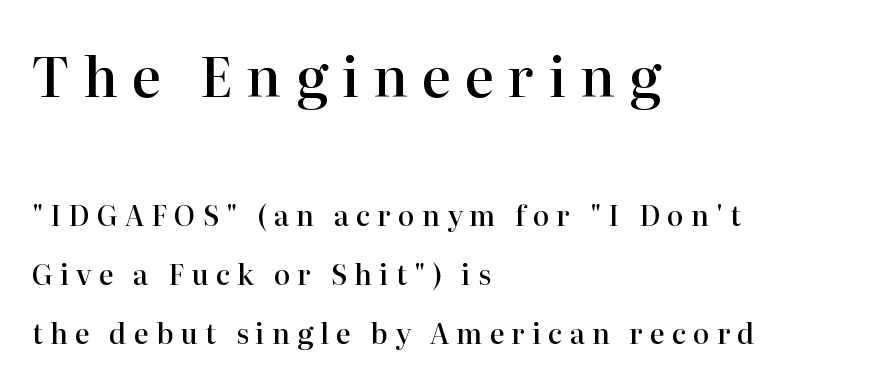
{"serif": "yes", "italic": "no", "bold": "semi", "weight": "semibold", "width": "normal", "stroke_contrast": "high", "x_height": "medium", "monospaced": "no", "underline": "no", "align": "left", "line_spacing": "loose", "line_spacing_ratio": 2.12, "letter_spacing": "wide", "letter_spacing_em": 0.25, "larger_block": "first", "size_ratio": 1.96, "glyph_px": 55}
